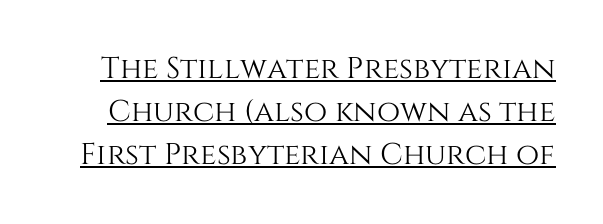
{"italic": "no", "width": "normal", "stroke_contrast": "medium", "x_height": "large", "monospaced": "no", "underline": "yes", "line_spacing": "normal", "line_spacing_ratio": 1.43, "letter_spacing": "normal", "letter_spacing_em": 0.0, "glyph_px": 30}
